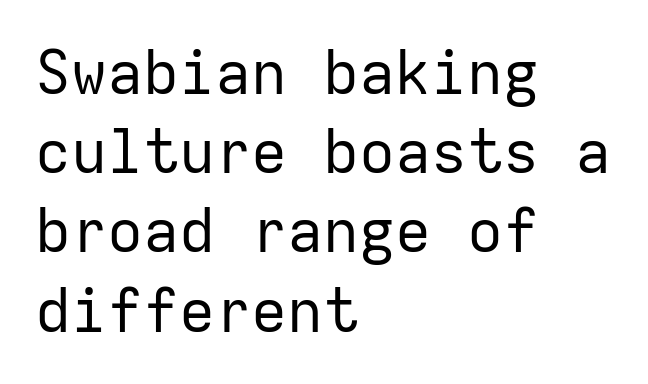
{"serif": "no", "italic": "no", "bold": "no", "weight": "regular", "width": "normal", "stroke_contrast": "low", "x_height": "medium", "monospaced": "yes", "underline": "no", "align": "left", "line_spacing": "normal", "line_spacing_ratio": 1.32, "letter_spacing": "normal", "letter_spacing_em": 0.0, "glyph_px": 60}
